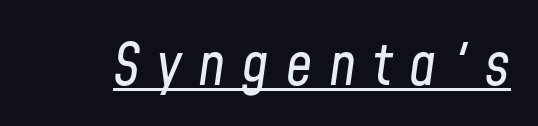
The image shows 58 px regular-weight, condensed type, italic (leaning right); set unusually wide letter spacing (+0.29 em), underlined; low stroke contrast and a medium x-height.
